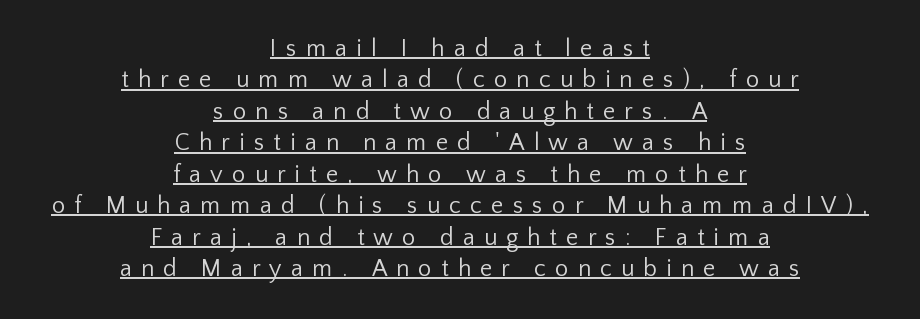
{"italic": "no", "bold": "no", "underline": "yes", "align": "center", "line_spacing": "normal", "line_spacing_ratio": 1.31, "letter_spacing": "wide", "letter_spacing_em": 0.38, "glyph_px": 24}
